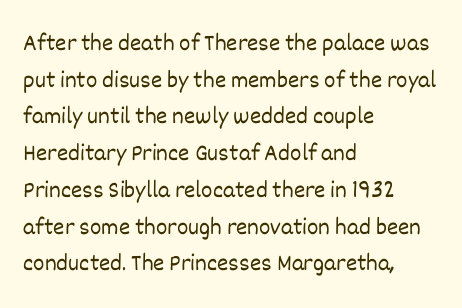
Standard letterfit; no display-style spreading of the glyphs. No chunkiness to these letters — they're not bold. This is roman type, the default non-slanted kind. Does the copy run flush right? No — it runs flush left.
